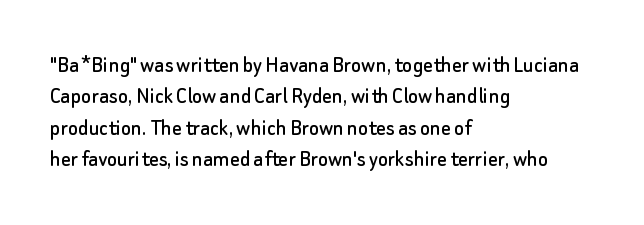
{"italic": "no", "underline": "no", "align": "left", "line_spacing": "normal", "line_spacing_ratio": 1.31, "letter_spacing": "normal", "letter_spacing_em": 0.0, "glyph_px": 24}
